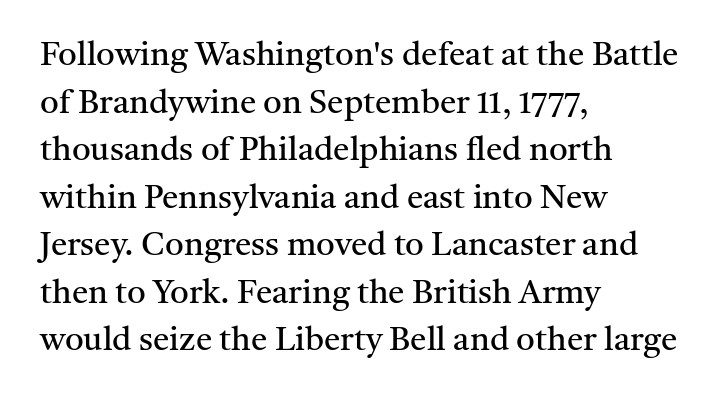
Q: Is the text bold? A: No.
Q: Is the text italic (slanted)? A: No, it is upright.
Q: Is the typeface a serif or a sans-serif typeface? A: Serif.
Q: Is the text underlined? A: No.
Q: How is the paragraph aligned? A: Left-aligned.
Q: Is the spacing between letters normal or unusually wide? A: Normal.
Q: Is the spacing between lines tight, normal or loose? A: Normal.
Q: Width (condensed, normal, or wide)? A: Normal.
Q: Stroke contrast? A: Medium.
Q: x-height? A: Medium.
Q: Monospaced? A: No.
